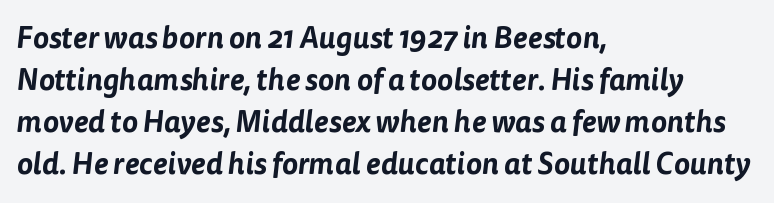
A clean baseline with only descenders dipping below it. This sample uses plain, unmodified letter spacing. Line spacing here is normal. The passage shown is typed in a proportional face where columns would drift. Unlike a traditional serif, this face leaves its strokes unadorned. Is the block centered? No — it sits flush against the left margin.
